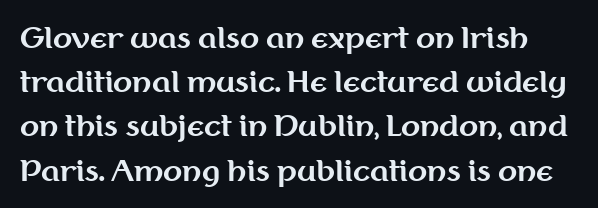
{"serif": "no", "italic": "no", "bold": "yes", "weight": "bold", "width": "normal", "stroke_contrast": "medium", "x_height": "medium", "monospaced": "no", "underline": "no", "line_spacing": "normal", "line_spacing_ratio": 1.58, "letter_spacing": "normal", "letter_spacing_em": 0.0, "glyph_px": 28}
